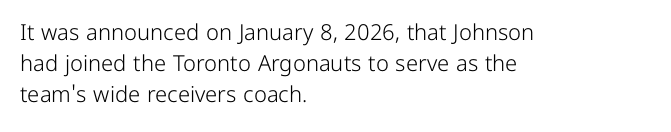
The image shows 22 px text type, upright; set left-aligned, normal line spacing (1.42x), normal letter spacing, not underlined.
